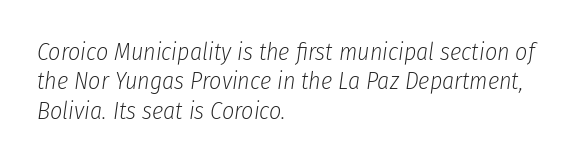
Caption: standard tracking, unaltered. Only glyphs here, with clear space below each row. Visually the block forms a straight wall on the left and a jagged coastline on the right. Notice how the stems are inclined rather than vertical — that's the hallmark of italics.
